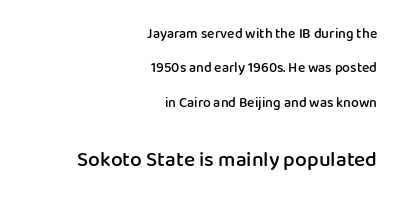
The image shows 21 px text type, upright; set right-aligned, loose line spacing (2.45x), normal letter spacing, not underlined; the second (bottom) block is 1.5x larger.
